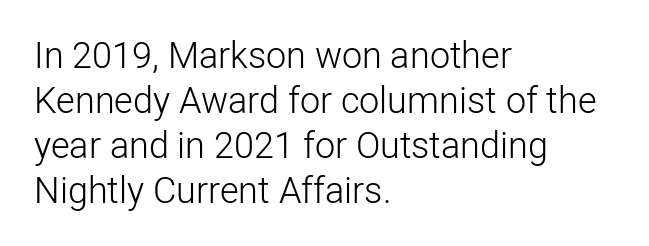
The image shows 36 px light sans-serif type, upright; set left-aligned, normal line spacing (1.25x), normal letter spacing, not underlined; low stroke contrast and a medium x-height.
